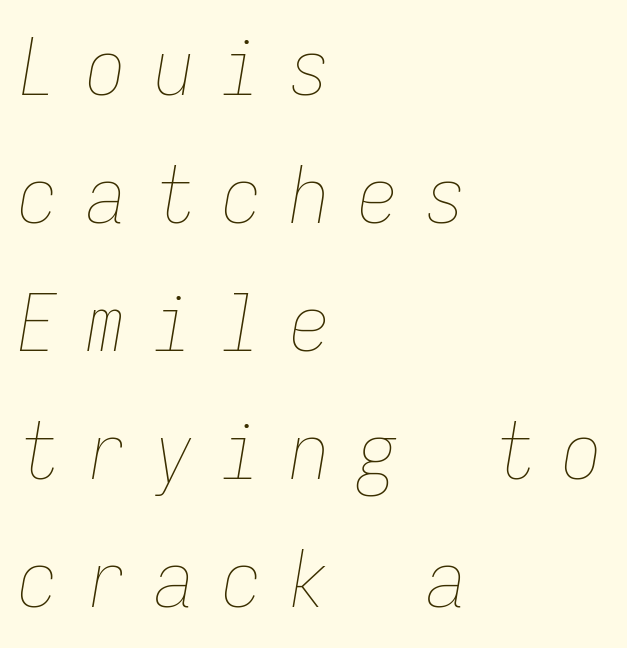
The image shows 79 px thin, condensed type, italic (leaning right), monospaced; set left-aligned, normal line spacing (1.62x), unusually wide letter spacing (+0.36 em), not underlined; low stroke contrast and a medium x-height.
